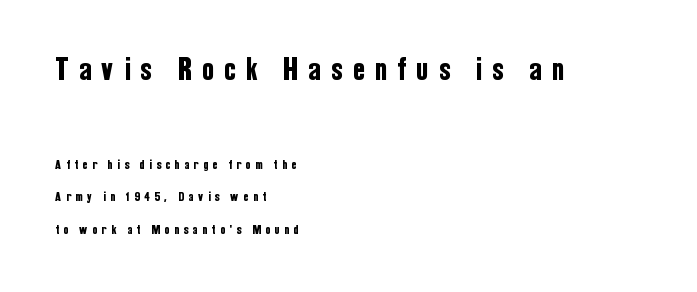
Q: Is the text italic (slanted)? A: No, it is upright.
Q: Is the typeface a serif or a sans-serif typeface? A: Sans-serif.
Q: Is the text underlined? A: No.
Q: How is the paragraph aligned? A: Left-aligned.
Q: Is the spacing between letters normal or unusually wide? A: Unusually wide.
Q: Is the spacing between lines tight, normal or loose? A: Loose.
Q: Which block of text is set in a larger size, the first (top) or the second (bottom)? A: The first (top) one.
Q: Width (condensed, normal, or wide)? A: Condensed.
Q: Stroke contrast? A: Low.
Q: x-height? A: Medium.
Q: Monospaced? A: No.
